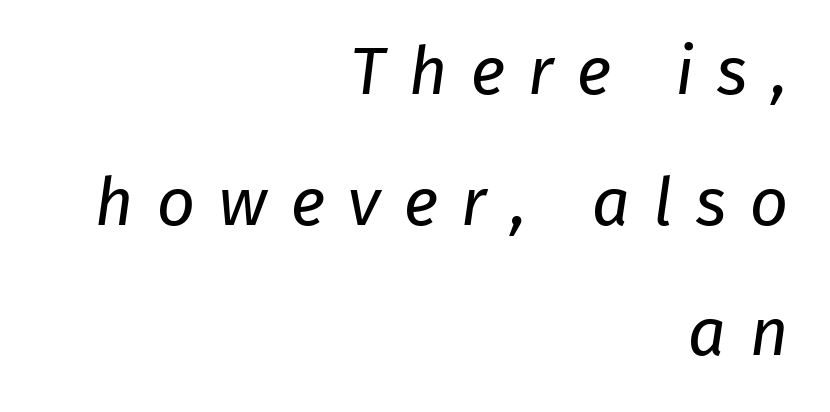
Ink coverage per letter is moderate at most. The letters are spread apart with noticeably loose tracking. Notice how the passage keeps a crisp vertical edge on the right only. This is sans-serif lettering, the kind often seen on screens and signage. The leading is generous, giving the passage an open texture. Each row of text sits above clean, open space.
